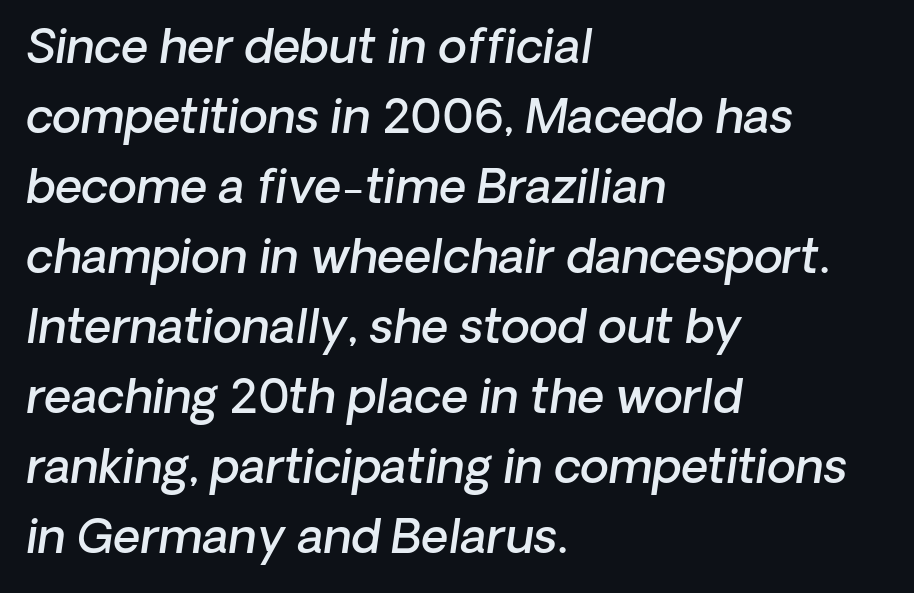
{"italic": "yes", "lean": "right", "slant_degrees": 8, "bold": "semi", "weight": "semibold", "width": "normal", "stroke_contrast": "low", "x_height": "medium", "monospaced": "no", "underline": "no", "align": "left", "line_spacing": "normal", "line_spacing_ratio": 1.49, "letter_spacing": "normal", "letter_spacing_em": 0.0, "glyph_px": 47}
